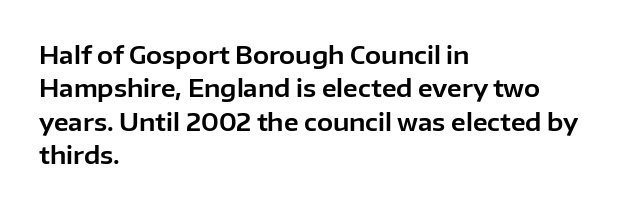
{"italic": "no", "underline": "no", "align": "left", "line_spacing": "normal", "line_spacing_ratio": 1.39, "letter_spacing": "normal", "letter_spacing_em": 0.0, "glyph_px": 24}
